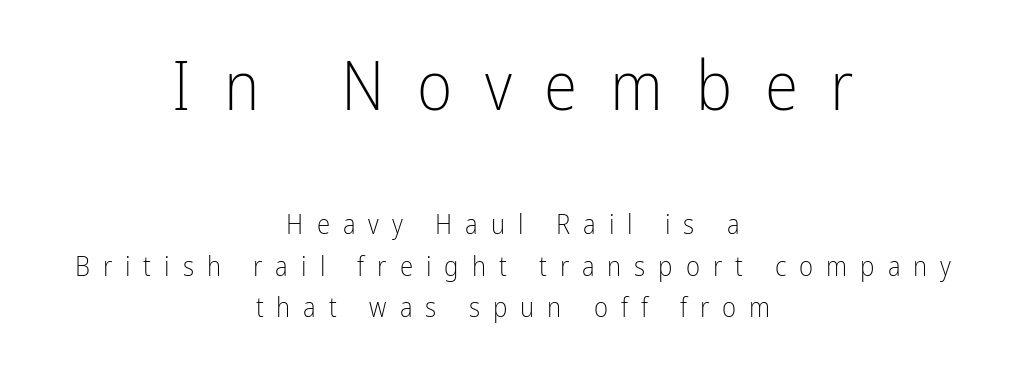
Q: Is the text bold? A: No.
Q: Is the text italic (slanted)? A: No, it is upright.
Q: Is the typeface a serif or a sans-serif typeface? A: Sans-serif.
Q: Is the text underlined? A: No.
Q: How is the paragraph aligned? A: Centered.
Q: Is the spacing between letters normal or unusually wide? A: Unusually wide.
Q: Is the spacing between lines tight, normal or loose? A: Normal.
Q: Which block of text is set in a larger size, the first (top) or the second (bottom)? A: The first (top) one.
Q: Width (condensed, normal, or wide)? A: Condensed.
Q: Stroke contrast? A: Low.
Q: x-height? A: Medium.
Q: Monospaced? A: No.
